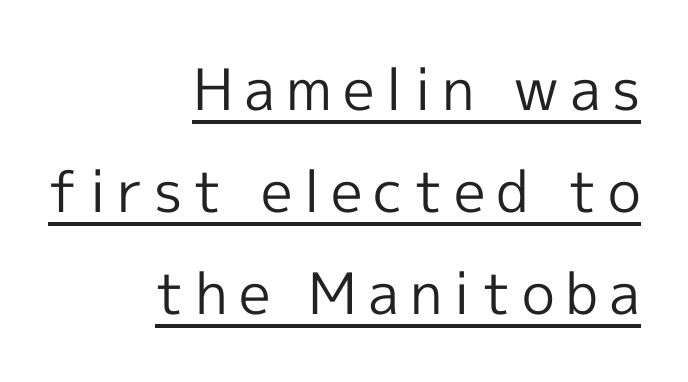
Do the characters align in a grid? No, the font is proportional. The letters stand straight up with perfectly vertical stems. Where is the straight margin? On the right. Think standard paragraph weight, or any step lighter than that.
